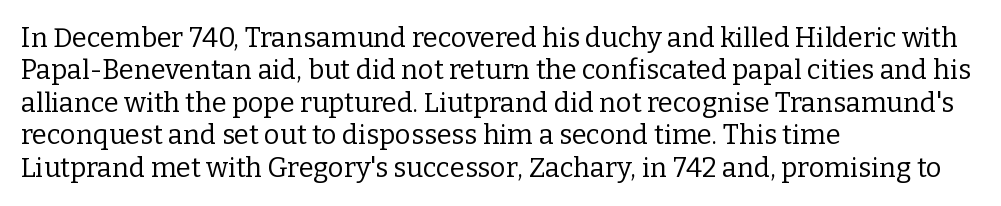
Q: Is the text bold? A: No.
Q: Is the text italic (slanted)? A: No, it is upright.
Q: Is the text underlined? A: No.
Q: How is the paragraph aligned? A: Left-aligned.
Q: Is the spacing between letters normal or unusually wide? A: Normal.
